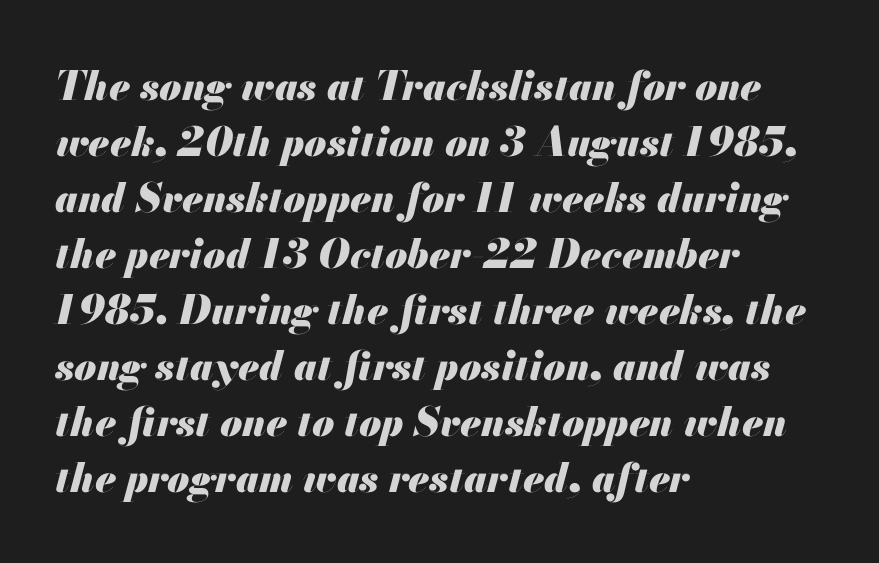
{"italic": "yes", "lean": "right", "slant_degrees": 13, "bold": "yes", "weight": "heavy", "width": "normal", "stroke_contrast": "medium", "x_height": "small", "monospaced": "no", "underline": "no", "align": "left", "line_spacing": "normal", "line_spacing_ratio": 1.4, "letter_spacing": "normal", "letter_spacing_em": 0.0, "glyph_px": 40}
